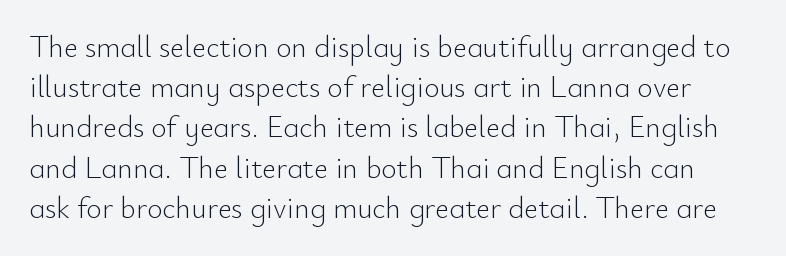
{"serif": "no", "italic": "no", "bold": "no", "weight": "light", "width": "normal", "stroke_contrast": "low", "x_height": "small", "monospaced": "no", "underline": "no", "line_spacing": "normal", "line_spacing_ratio": 1.34, "letter_spacing": "normal", "letter_spacing_em": 0.0, "glyph_px": 30}
